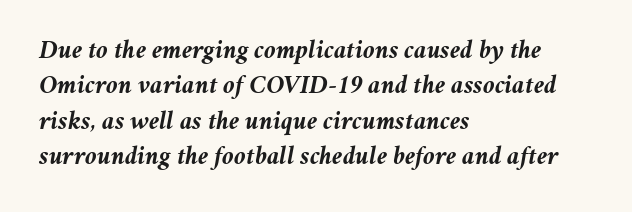
Italic: yes, the glyphs are oblique. This is heavy type, rendered in bold. Is the block centered? No — it sits flush against the left margin. In terms of leading, this rendering sits right in the middle. You could call the tracking neutral — neither tight nor loose. Beneath every word, the page is bare.
